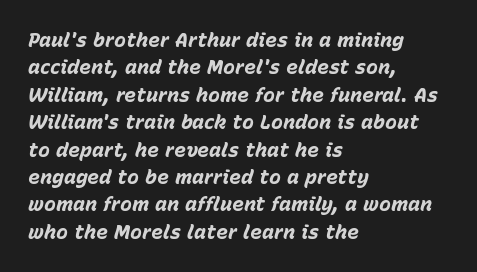
These lines stack with their left ends in a neat column. Its strokes are broad and dark, the hallmark of bold type. It's the slanting kind of type. Notice how descenders clear the ascenders below comfortably — that's standard leading. The line texture is even and compact thanks to regular tracking. The strip under each line holds only bare page.
